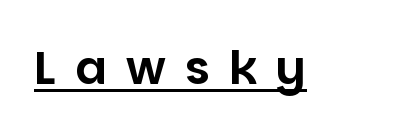
Q: Is the text italic (slanted)? A: No, it is upright.
Q: Is the typeface a serif or a sans-serif typeface? A: Sans-serif.
Q: Is the text underlined? A: Yes.
Q: Is the spacing between letters normal or unusually wide? A: Unusually wide.
Q: Width (condensed, normal, or wide)? A: Normal.
Q: Stroke contrast? A: Low.
Q: x-height? A: Large.
Q: Monospaced? A: No.
